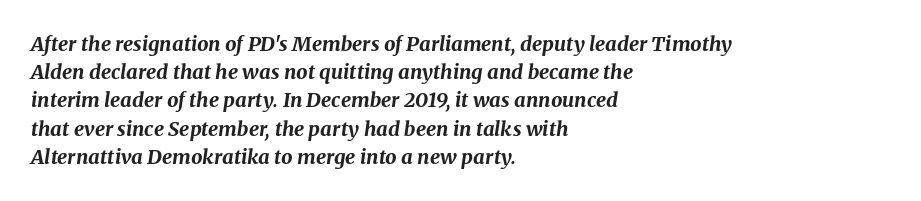
A normal amount of white space separates one row of letters from the next. The letters are bold, with thick, heavy strokes. A clean baseline with only descenders dipping below it. Emphasis-style slanted type is in use. Each line starts at the same left margin while the right side varies. The line texture is even and compact thanks to regular tracking.
